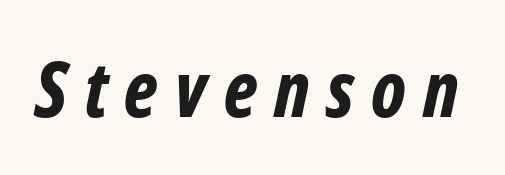
The image shows 76 px bold, condensed type, italic (leaning right); set unusually wide letter spacing (+0.22 em), not underlined; low stroke contrast and a medium x-height.
